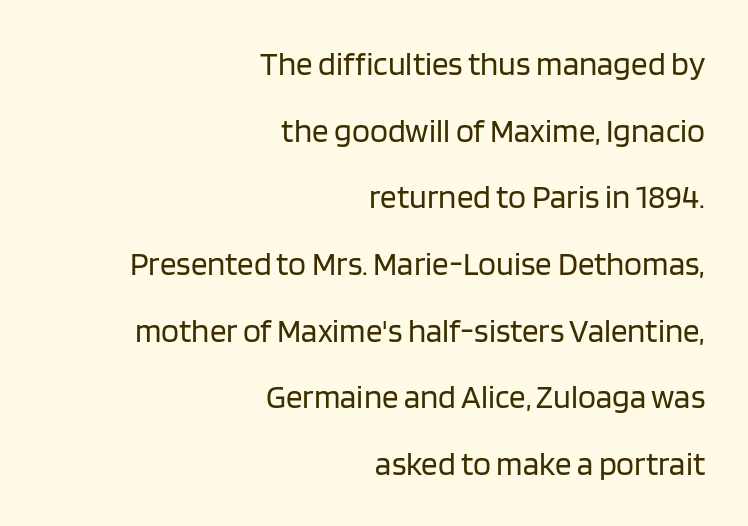
Q: Is the text bold? A: No.
Q: Is the text italic (slanted)? A: No, it is upright.
Q: Is the typeface a serif or a sans-serif typeface? A: Sans-serif.
Q: Is the text underlined? A: No.
Q: How is the paragraph aligned? A: Right-aligned.
Q: Is the spacing between letters normal or unusually wide? A: Normal.
Q: Is the spacing between lines tight, normal or loose? A: Loose.
Q: Width (condensed, normal, or wide)? A: Normal.
Q: Stroke contrast? A: Low.
Q: x-height? A: Large.
Q: Monospaced? A: No.
